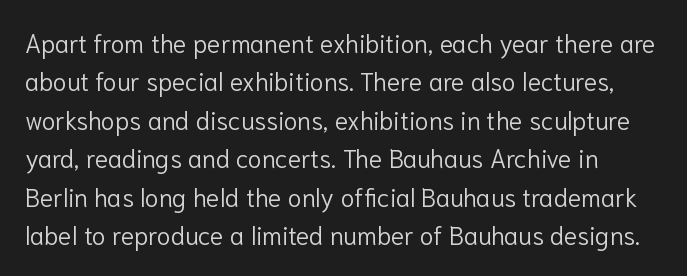
This sample uses an upright cut, with every glyph sitting square on the baseline. The string is rendered with underlining switched off. Tracking value appears to be zero — textbook default spacing. The lines in this sample share a left origin and differ only in where they stop. Vertical spacing — default.
